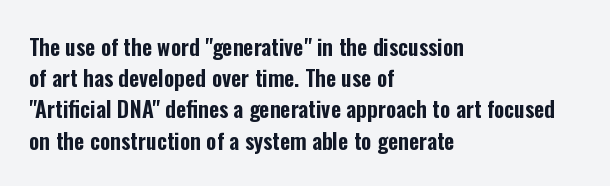
The image shows 22 px text type, upright; set left-aligned, normal line spacing (1.42x), normal letter spacing, not underlined.
